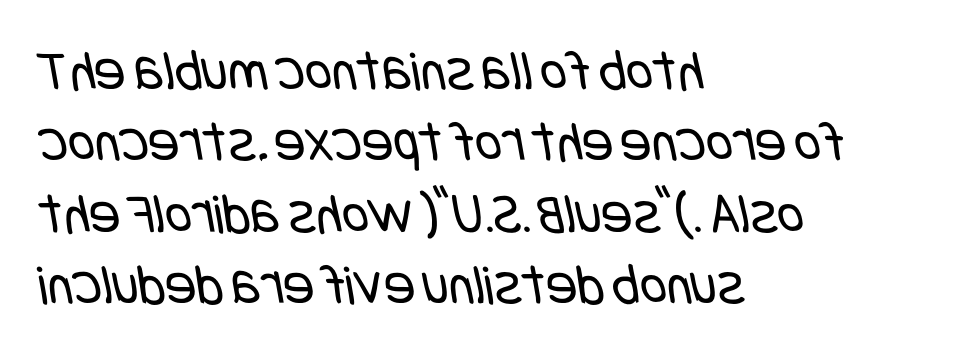
{"serif": "no", "bold": "no", "weight": "regular", "width": "condensed", "stroke_contrast": "low", "x_height": "large", "underline": "no", "align": "left", "line_spacing_ratio": 1.23, "letter_spacing": "normal", "letter_spacing_em": 0.0, "glyph_px": 58}
